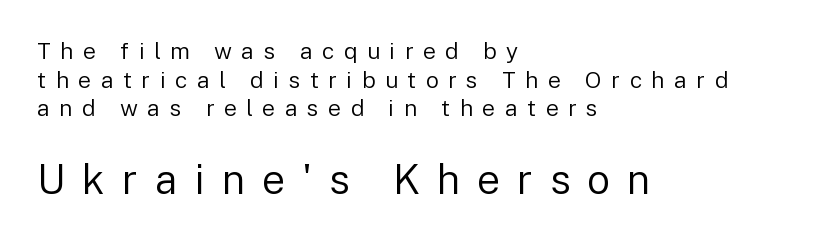
{"serif": "no", "italic": "no", "bold": "no", "weight": "regular", "width": "normal", "stroke_contrast": "low", "x_height": "medium", "monospaced": "no", "underline": "no", "align": "left", "line_spacing_ratio": 1.24, "letter_spacing": "wide", "letter_spacing_em": 0.41, "larger_block": "second", "size_ratio": 1.78, "glyph_px": 41}
